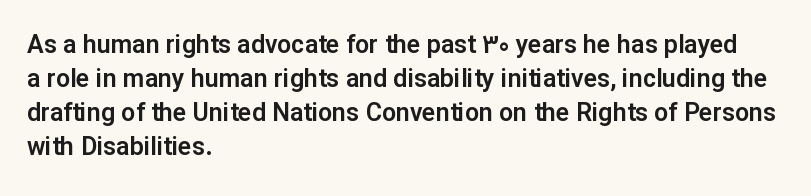
These lines were composed using upright roman letters. Line beginnings align vertically; line endings do not. Quick note: underline off. Nobody touched the tracking dial on this one. Leading matches the norm, producing a regular column.
